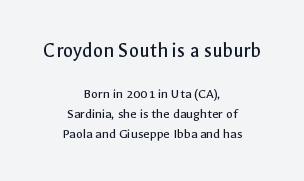
Q: Is the text bold? A: No.
Q: Is the text italic (slanted)? A: No, it is upright.
Q: Is the text underlined? A: No.
Q: How is the paragraph aligned? A: Centered.
Q: Is the spacing between letters normal or unusually wide? A: Normal.
Q: Is the spacing between lines tight, normal or loose? A: Normal.
Q: Which block of text is set in a larger size, the first (top) or the second (bottom)? A: The first (top) one.
